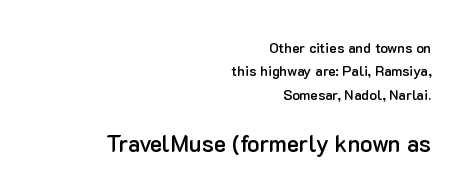
{"italic": "no", "bold": "semi", "underline": "no", "align": "right", "line_spacing": "normal", "line_spacing_ratio": 1.67, "letter_spacing": "normal", "letter_spacing_em": 0.0, "larger_block": "second", "size_ratio": 1.64, "glyph_px": 23}
